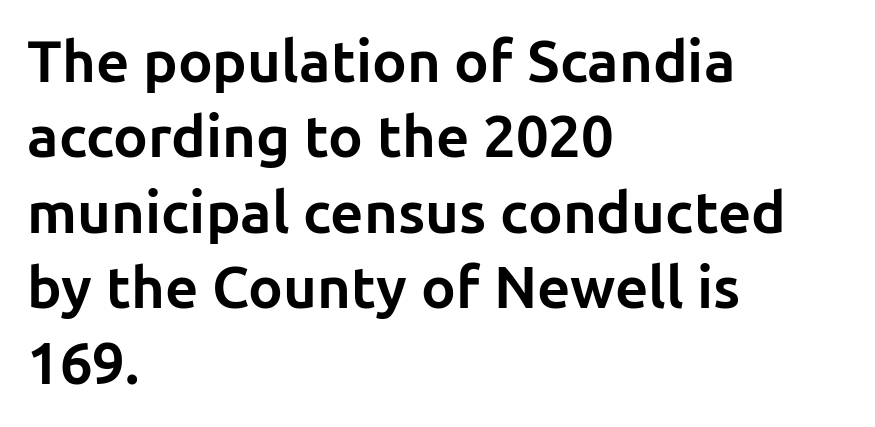
Lines of text with bare space underneath. Look at the stroke-to-counter ratio: heavy, a bold. A classic flush-left, rag-right setting is used for this passage. This rendering leaves character spacing at its baseline value.
